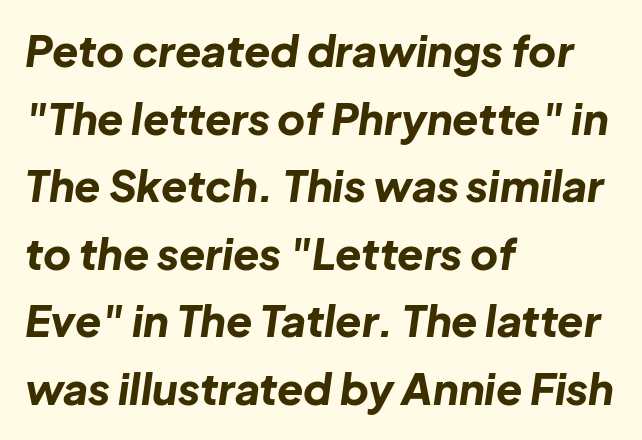
The face used here is rendered with its standard letterfit. Is this a fixed-width face? No — the glyphs have proportional, varying widths. Words float on clear page, feet unadorned. If you drew a ruler down the left edge, every line would touch it. The vertical gap from one line to the next is medium. An italicized treatment has been applied to the whole sample.
